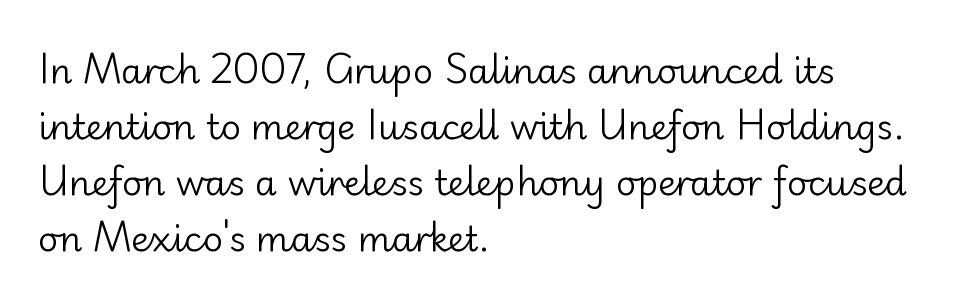
Q: Is the text bold? A: No.
Q: Is the text italic (slanted)? A: No, it is upright.
Q: Is the typeface a serif or a sans-serif typeface? A: Sans-serif.
Q: Is the text underlined? A: No.
Q: How is the paragraph aligned? A: Left-aligned.
Q: Is the spacing between letters normal or unusually wide? A: Normal.
Q: Is the spacing between lines tight, normal or loose? A: Normal.
Q: Width (condensed, normal, or wide)? A: Normal.
Q: Stroke contrast? A: Low.
Q: x-height? A: Small.
Q: Monospaced? A: No.
